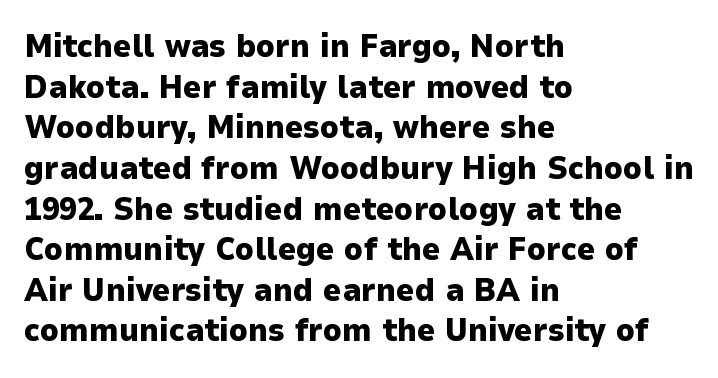
The image shows 32 px heavy sans-serif type, upright; set left-aligned, normal line spacing (1.27x), normal letter spacing, not underlined; low stroke contrast and a medium x-height.
